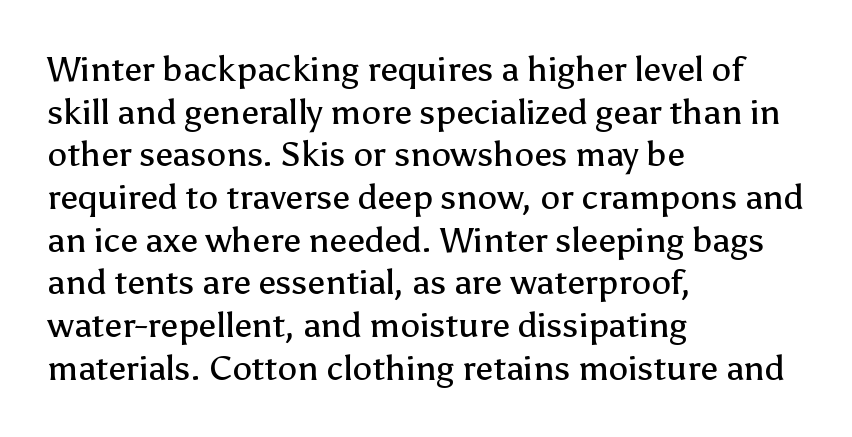
The image shows 35 px regular-weight sans-serif type, upright; set left-aligned, line spacing 1.22x, normal letter spacing, not underlined; low stroke contrast and a medium x-height.
